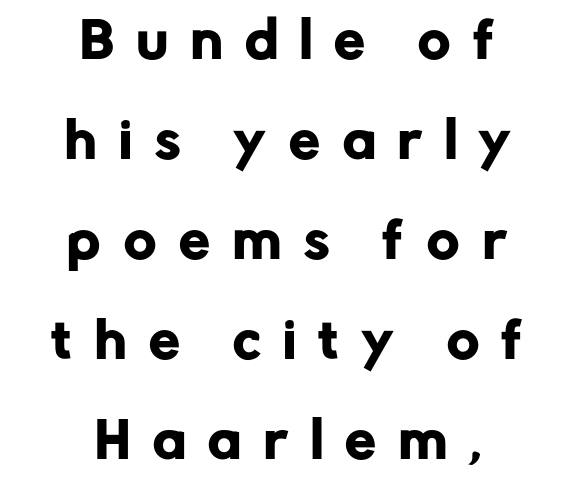
Q: Is the text italic (slanted)? A: No, it is upright.
Q: Is the typeface a serif or a sans-serif typeface? A: Sans-serif.
Q: Is the text underlined? A: No.
Q: How is the paragraph aligned? A: Centered.
Q: Is the spacing between letters normal or unusually wide? A: Unusually wide.
Q: Is the spacing between lines tight, normal or loose? A: Loose.
Q: Width (condensed, normal, or wide)? A: Normal.
Q: Stroke contrast? A: Low.
Q: x-height? A: Medium.
Q: Monospaced? A: No.
